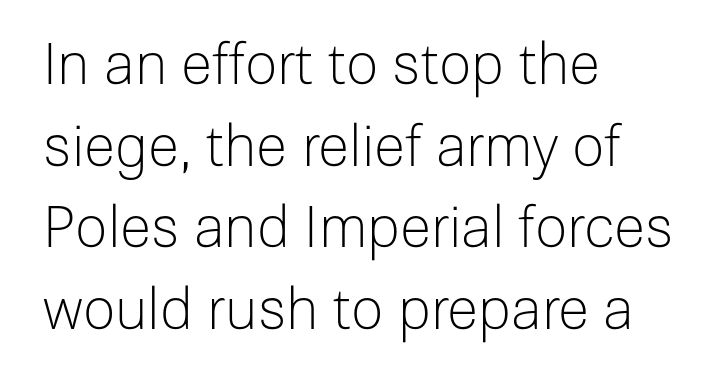
A typesetter would call this leading conventional body-copy spacing. Horizontally, the lines are justified to the leading edge only. The passage shown has conventional tracking throughout. Is this a fixed-width face? No — the glyphs have proportional, varying widths.
